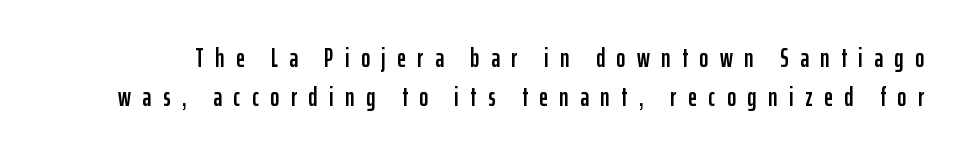
The face used here is rendered with a markedly widened letterfit. These lines were composed using upright roman letters. This block has exactly the height ordinary leading produces. The foot of each line stays bare and open.
